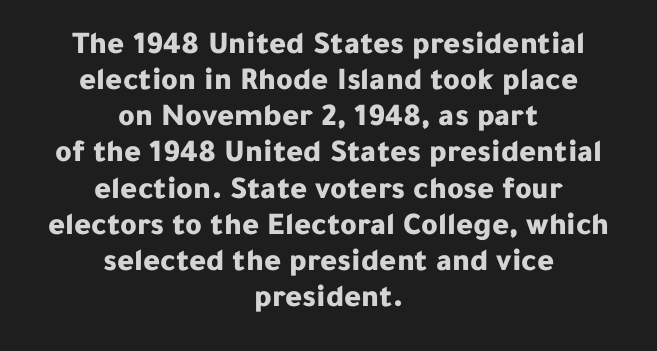
The image shows 32 px bold sans-serif type, upright; set centered, tight line spacing (1.13x), normal letter spacing, not underlined; low stroke contrast and a medium x-height.
